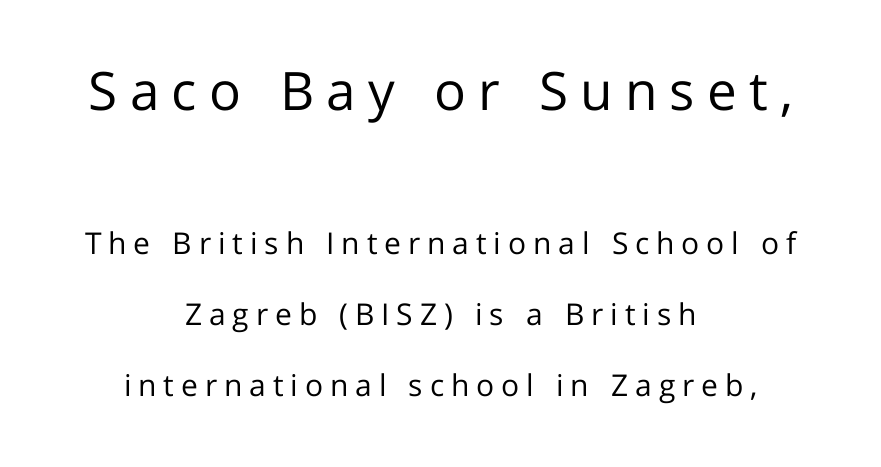
{"serif": "no", "italic": "no", "bold": "no", "weight": "regular", "width": "normal", "stroke_contrast": "low", "x_height": "medium", "monospaced": "no", "underline": "no", "align": "center", "line_spacing": "loose", "line_spacing_ratio": 2.37, "letter_spacing": "wide", "letter_spacing_em": 0.23, "larger_block": "first", "size_ratio": 1.77, "glyph_px": 53}
